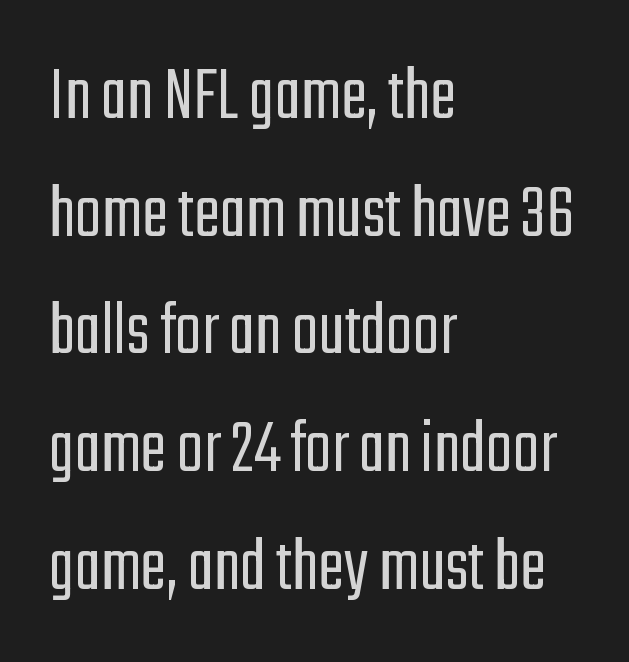
Q: Is the text bold? A: No.
Q: Is the text italic (slanted)? A: No, it is upright.
Q: Is the typeface a serif or a sans-serif typeface? A: Sans-serif.
Q: Is the text underlined? A: No.
Q: How is the paragraph aligned? A: Left-aligned.
Q: Is the spacing between letters normal or unusually wide? A: Normal.
Q: Is the spacing between lines tight, normal or loose? A: Normal.
Q: Width (condensed, normal, or wide)? A: Condensed.
Q: Stroke contrast? A: Low.
Q: x-height? A: Medium.
Q: Monospaced? A: No.
